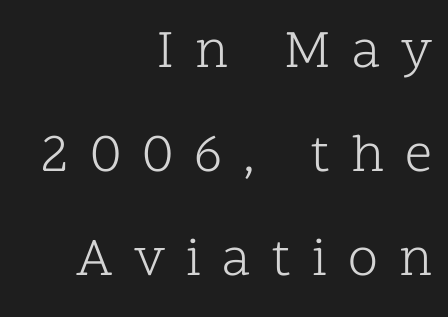
Q: Is the text bold? A: No.
Q: Is the text italic (slanted)? A: No, it is upright.
Q: Is the typeface a serif or a sans-serif typeface? A: Serif.
Q: Is the text underlined? A: No.
Q: How is the paragraph aligned? A: Right-aligned.
Q: Is the spacing between letters normal or unusually wide? A: Unusually wide.
Q: Is the spacing between lines tight, normal or loose? A: Loose.
Q: Width (condensed, normal, or wide)? A: Normal.
Q: Stroke contrast? A: Low.
Q: x-height? A: Medium.
Q: Monospaced? A: No.
